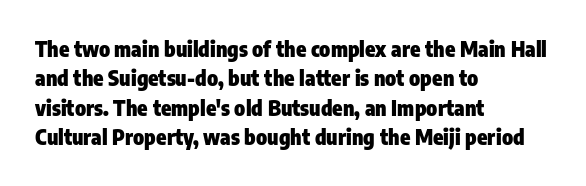
{"italic": "no", "bold": "yes", "underline": "no", "align": "left", "line_spacing": "normal", "line_spacing_ratio": 1.4, "letter_spacing": "normal", "letter_spacing_em": 0.0, "glyph_px": 21}
